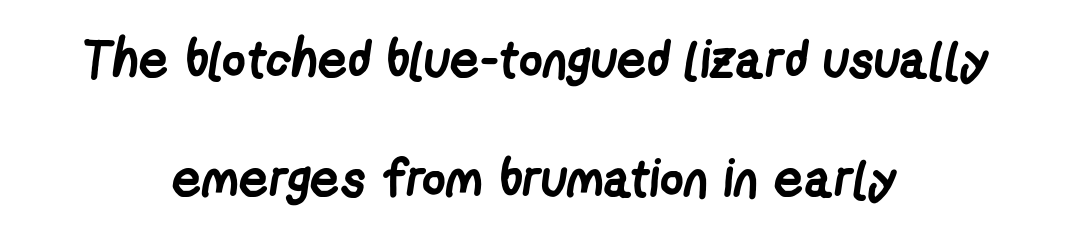
The image shows 52 px semibold, condensed sans-serif type; set centered, loose line spacing (2.28x), normal letter spacing, not underlined; low stroke contrast and a medium x-height.
